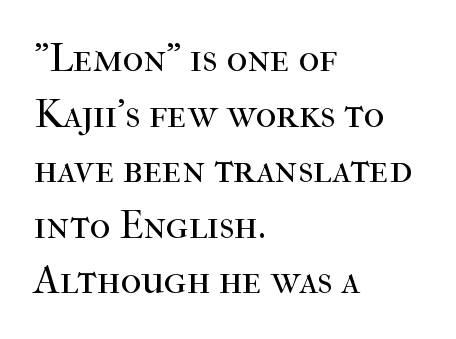
Q: Is the text bold? A: No.
Q: Is the text italic (slanted)? A: No, it is upright.
Q: Is the typeface a serif or a sans-serif typeface? A: Serif.
Q: Is the text underlined? A: No.
Q: How is the paragraph aligned? A: Left-aligned.
Q: Is the spacing between letters normal or unusually wide? A: Normal.
Q: Is the spacing between lines tight, normal or loose? A: Normal.
Q: Width (condensed, normal, or wide)? A: Normal.
Q: Stroke contrast? A: High.
Q: x-height? A: Medium.
Q: Monospaced? A: No.
